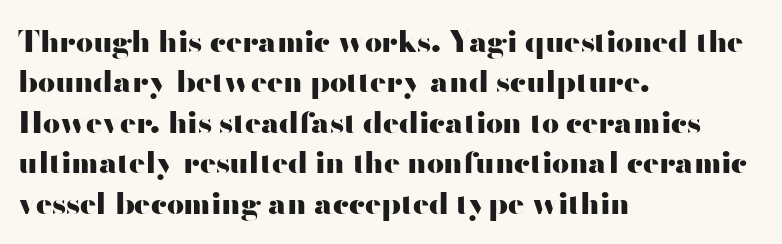
Horizontal alignment here is leftward, the default for most running prose. A bare baseline throughout the passage. A typesetter would call this proportional, since set widths differ per character.
